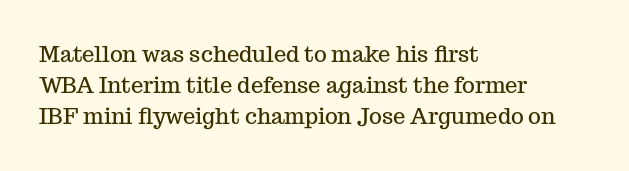
The image shows 22 px text type, upright; set left-aligned, normal line spacing (1.41x), normal letter spacing, not underlined.
